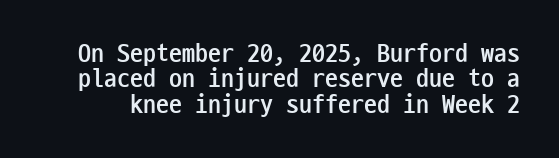
{"italic": "no", "bold": "yes", "underline": "no", "line_spacing": "tight", "line_spacing_ratio": 0.98, "letter_spacing": "normal", "letter_spacing_em": 0.0, "glyph_px": 26}
